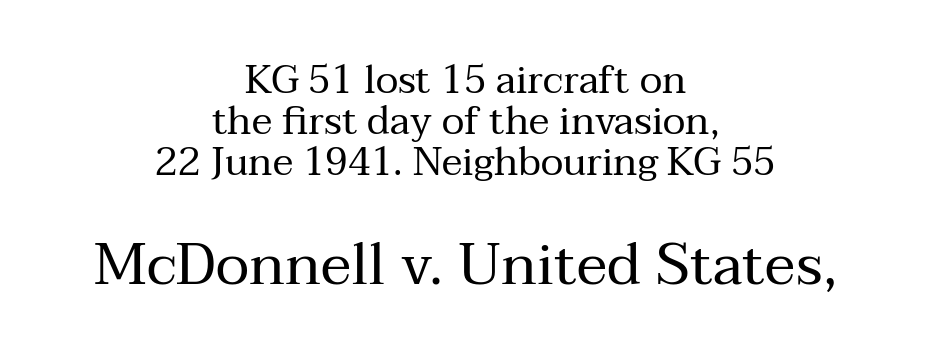
{"serif": "yes", "italic": "no", "bold": "no", "weight": "regular", "width": "normal", "stroke_contrast": "medium", "x_height": "medium", "monospaced": "no", "underline": "no", "align": "center", "line_spacing": "tight", "line_spacing_ratio": 1.05, "letter_spacing": "normal", "letter_spacing_em": 0.0, "larger_block": "second", "size_ratio": 1.49, "glyph_px": 58}
